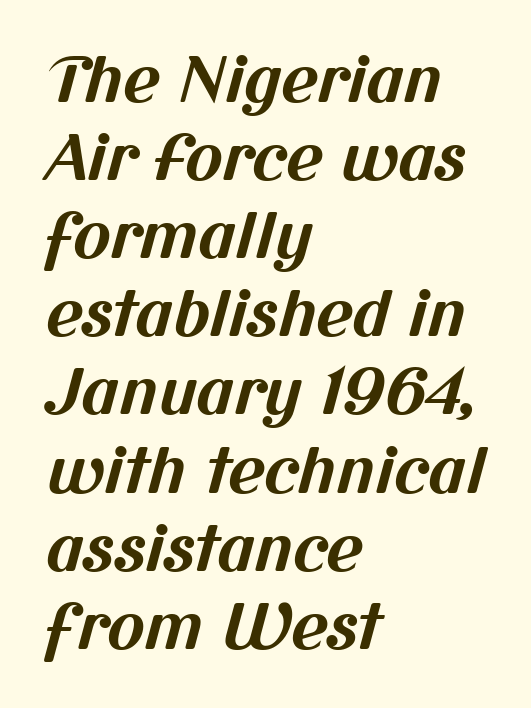
{"serif": "no", "bold": "yes", "weight": "bold", "width": "normal", "stroke_contrast": "medium", "x_height": "medium", "monospaced": "no", "underline": "no", "align": "left", "line_spacing_ratio": 1.24, "letter_spacing": "normal", "letter_spacing_em": 0.0, "glyph_px": 63}
